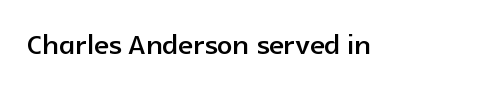
{"serif": "no", "italic": "no", "width": "normal", "x_height": "medium", "monospaced": "no", "underline": "no", "letter_spacing": "normal", "letter_spacing_em": 0.0, "glyph_px": 38}
